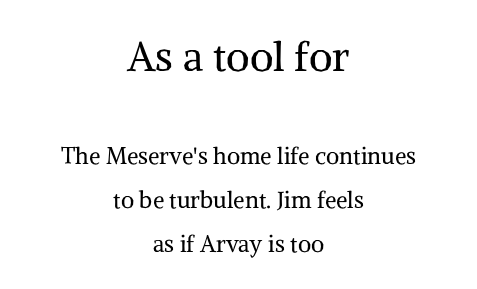
Q: Is the text bold? A: No.
Q: Is the text italic (slanted)? A: No, it is upright.
Q: Is the typeface a serif or a sans-serif typeface? A: Serif.
Q: Is the text underlined? A: No.
Q: How is the paragraph aligned? A: Centered.
Q: Is the spacing between letters normal or unusually wide? A: Normal.
Q: Is the spacing between lines tight, normal or loose? A: Loose.
Q: Which block of text is set in a larger size, the first (top) or the second (bottom)? A: The first (top) one.
Q: Width (condensed, normal, or wide)? A: Normal.
Q: Stroke contrast? A: Medium.
Q: x-height? A: Medium.
Q: Monospaced? A: No.
